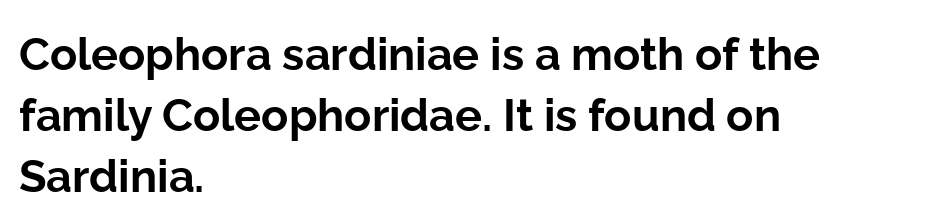
{"serif": "no", "italic": "no", "bold": "yes", "weight": "bold", "width": "normal", "stroke_contrast": "low", "x_height": "medium", "monospaced": "no", "underline": "no", "align": "left", "line_spacing": "normal", "line_spacing_ratio": 1.36, "letter_spacing": "normal", "letter_spacing_em": 0.0, "glyph_px": 45}
